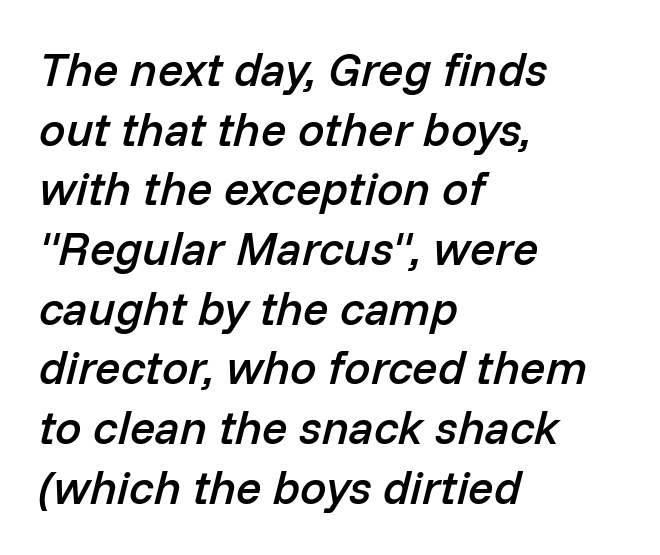
The image shows 47 px semibold type, italic (leaning right); set left-aligned, normal line spacing (1.27x), normal letter spacing, not underlined; low stroke contrast and a medium x-height.
